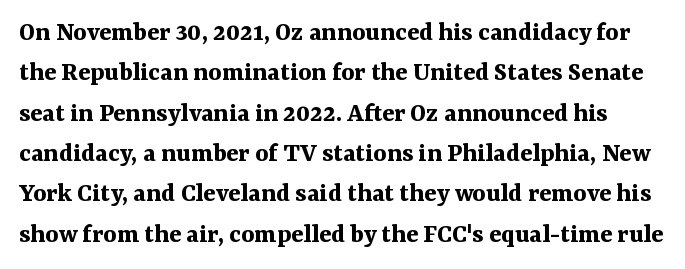
{"serif": "yes", "italic": "no", "bold": "yes", "weight": "bold", "width": "normal", "stroke_contrast": "medium", "x_height": "medium", "monospaced": "no", "underline": "no", "line_spacing": "normal", "line_spacing_ratio": 1.44, "letter_spacing": "normal", "letter_spacing_em": 0.0, "glyph_px": 28}
